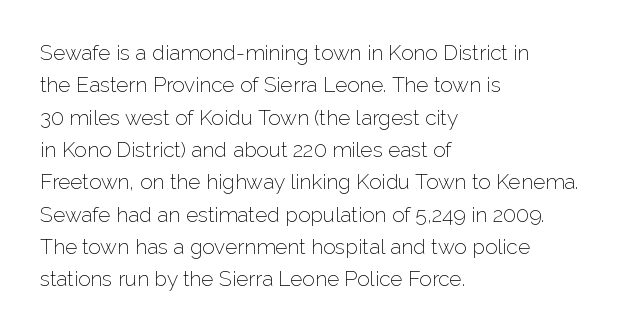
The image shows 21 px text type, upright; set left-aligned, normal line spacing (1.54x), normal letter spacing, not underlined.
